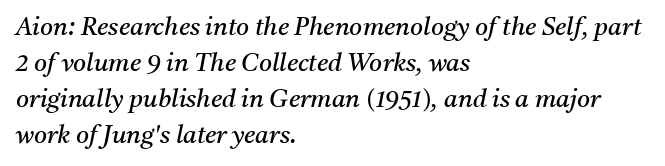
{"italic": "yes", "lean": "right", "slant_degrees": 11, "bold": "no", "underline": "no", "align": "left", "line_spacing": "normal", "line_spacing_ratio": 1.44, "letter_spacing": "normal", "letter_spacing_em": 0.0, "glyph_px": 25}
